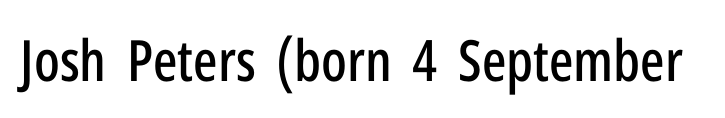
The image shows 57 px condensed sans-serif type, upright; set normal letter spacing, not underlined; low stroke contrast and a medium x-height.
